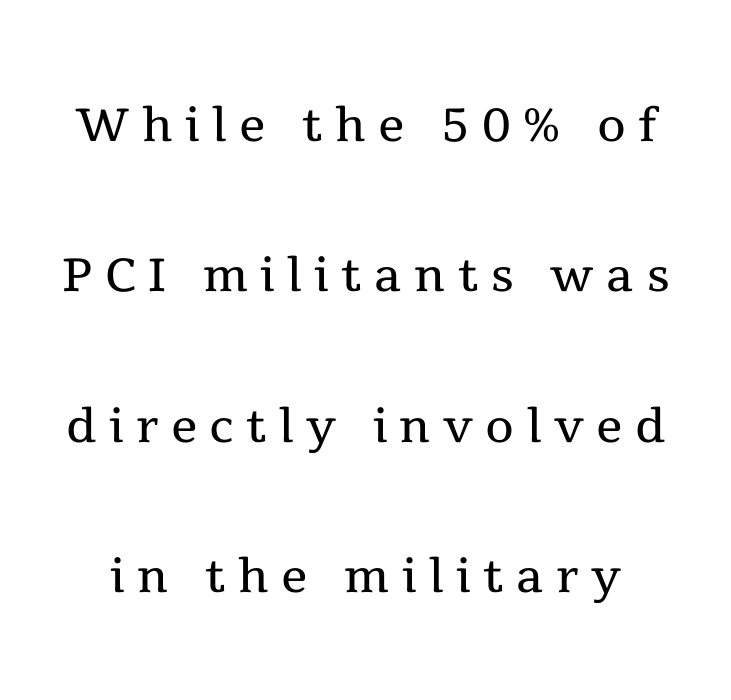
Q: Is the text bold? A: No.
Q: Is the text italic (slanted)? A: No, it is upright.
Q: Is the typeface a serif or a sans-serif typeface? A: Serif.
Q: Is the text underlined? A: No.
Q: Is the spacing between lines tight, normal or loose? A: Loose.
Q: Width (condensed, normal, or wide)? A: Normal.
Q: x-height? A: Medium.
Q: Monospaced? A: No.
